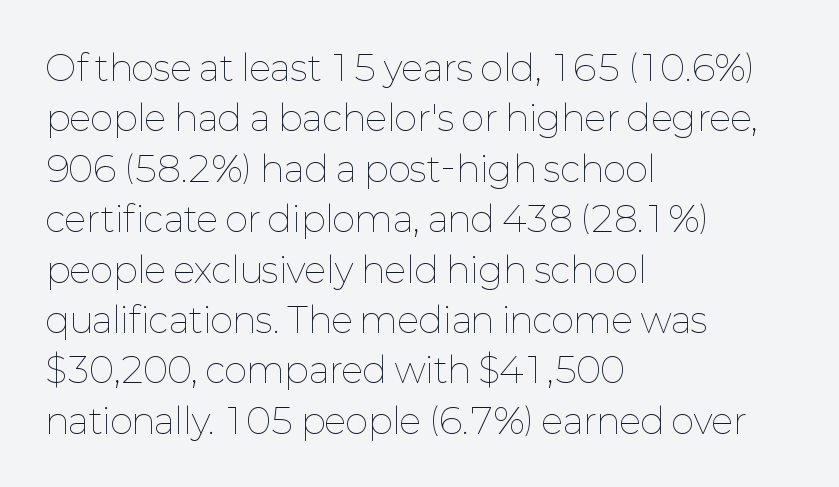
The image shows 35 px thin type, upright; set left-aligned, normal line spacing (1.44x), normal letter spacing, not underlined; low stroke contrast and a medium x-height.
